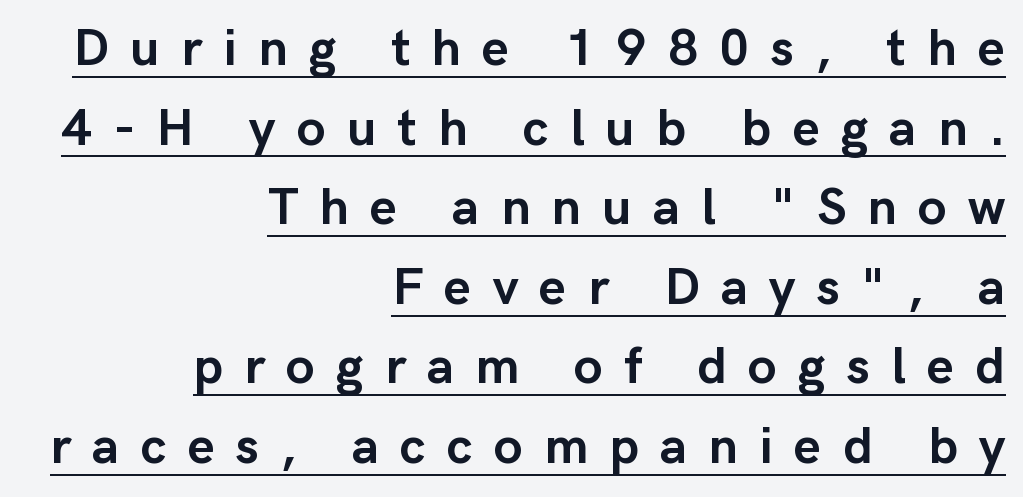
The image shows 52 px semibold sans-serif type, upright; set right-aligned, normal line spacing (1.53x), unusually wide letter spacing (+0.41 em), underlined; low stroke contrast and a medium x-height.
